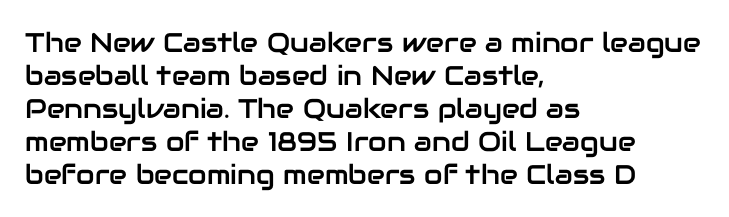
Q: Is the text italic (slanted)? A: No, it is upright.
Q: Is the text underlined? A: No.
Q: How is the paragraph aligned? A: Left-aligned.
Q: Is the spacing between letters normal or unusually wide? A: Normal.
